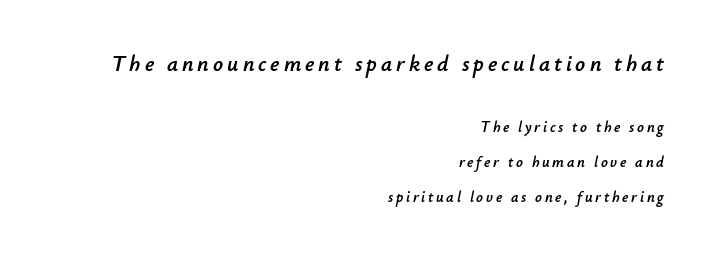
{"italic": "yes", "lean": "right", "slant_degrees": 12, "underline": "no", "align": "right", "line_spacing": "loose", "line_spacing_ratio": 2.34, "larger_block": "first", "size_ratio": 1.47, "glyph_px": 22}
